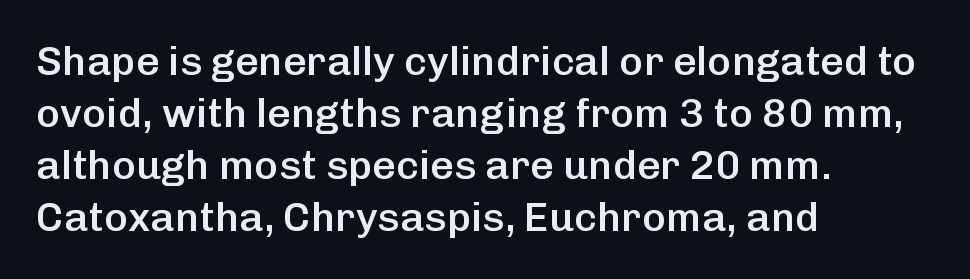
The image shows 41 px semibold sans-serif type, upright; set left-aligned, normal line spacing (1.27x), normal letter spacing, not underlined; low stroke contrast and a medium x-height.
